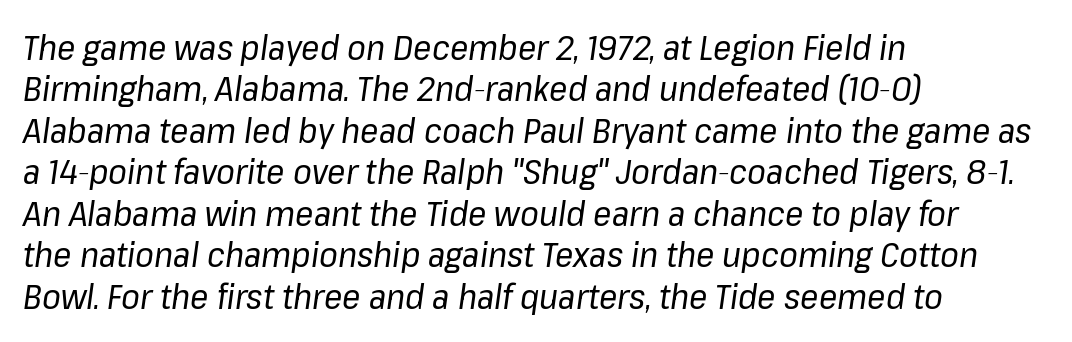
Q: Is the text bold? A: No.
Q: Is the text italic (slanted)? A: Yes, it leans right by about 8 degrees.
Q: Is the text underlined? A: No.
Q: How is the paragraph aligned? A: Left-aligned.
Q: Is the spacing between letters normal or unusually wide? A: Normal.
Q: Width (condensed, normal, or wide)? A: Normal.
Q: Stroke contrast? A: Low.
Q: x-height? A: Medium.
Q: Monospaced? A: No.
